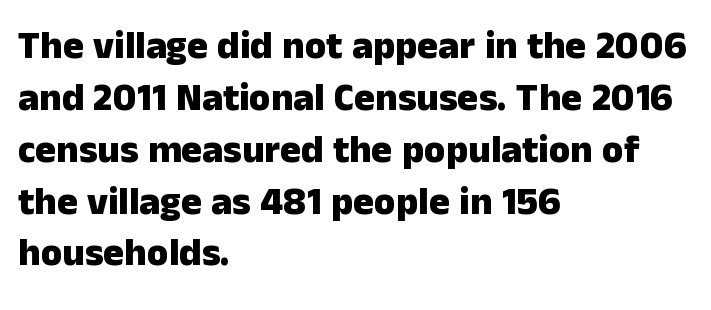
Horizontal bands of white between lines are of average thickness. Standard letterfit; no display-style spreading of the glyphs. You could not count columns in this text — the font is proportionally spaced. Set as a true bold cut, around the 700 mark. Type without underlining. The letters carry no serifs — their stems end cleanly without finishing strokes.
